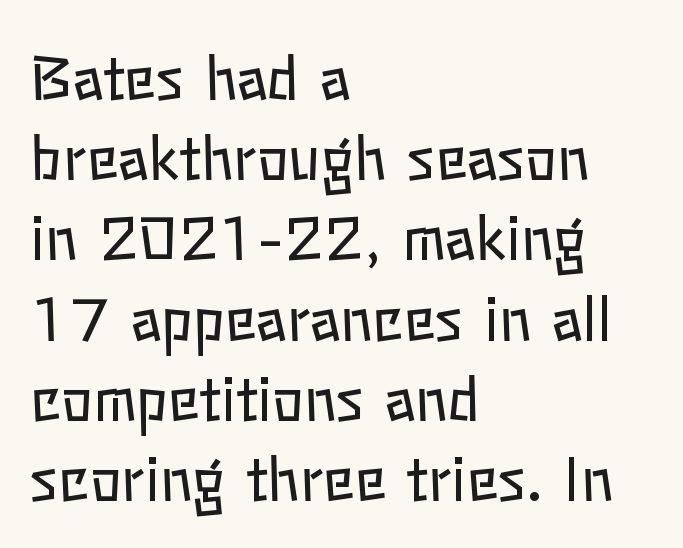
Q: Is the text bold? A: No.
Q: Is the text italic (slanted)? A: No, it is upright.
Q: Is the text underlined? A: No.
Q: How is the paragraph aligned? A: Left-aligned.
Q: Is the spacing between letters normal or unusually wide? A: Normal.
Q: Is the spacing between lines tight, normal or loose? A: Normal.
Q: Width (condensed, normal, or wide)? A: Normal.
Q: Stroke contrast? A: Low.
Q: x-height? A: Medium.
Q: Monospaced? A: No.
